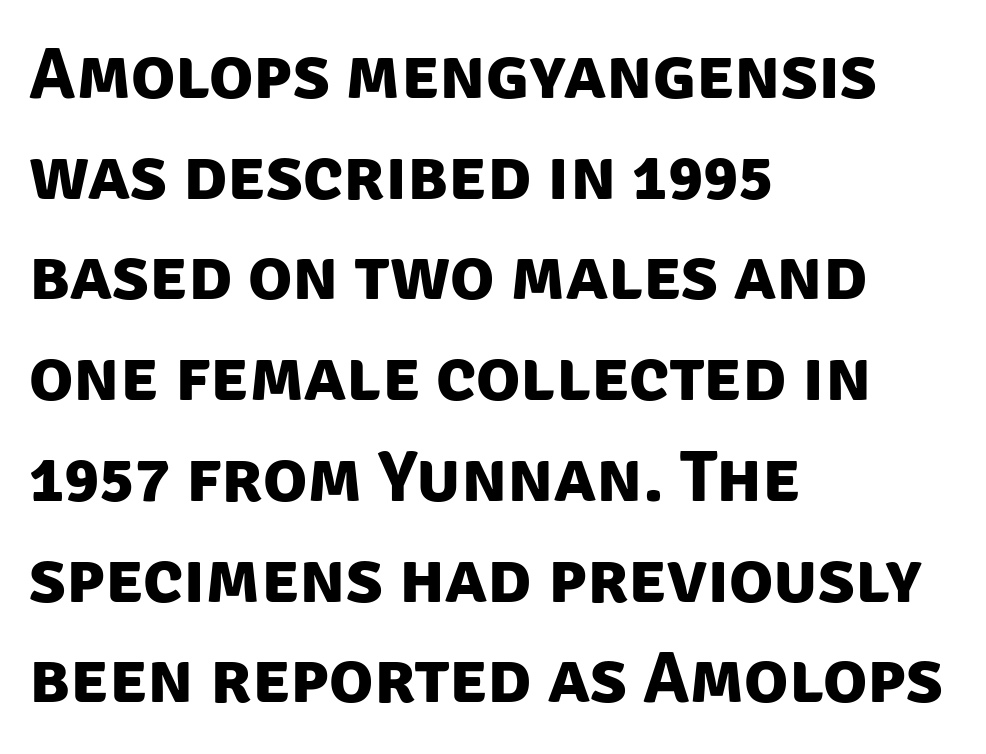
Q: Is the text bold? A: Yes.
Q: Is the typeface a serif or a sans-serif typeface? A: Sans-serif.
Q: Is the text underlined? A: No.
Q: How is the paragraph aligned? A: Left-aligned.
Q: Is the spacing between letters normal or unusually wide? A: Normal.
Q: Is the spacing between lines tight, normal or loose? A: Normal.
Q: Width (condensed, normal, or wide)? A: Normal.
Q: Stroke contrast? A: Low.
Q: x-height? A: Large.
Q: Monospaced? A: No.
